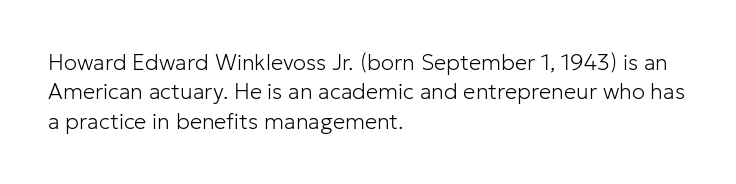
{"italic": "no", "bold": "no", "underline": "no", "align": "left", "line_spacing": "normal", "line_spacing_ratio": 1.34, "letter_spacing": "normal", "letter_spacing_em": 0.0, "glyph_px": 22}
